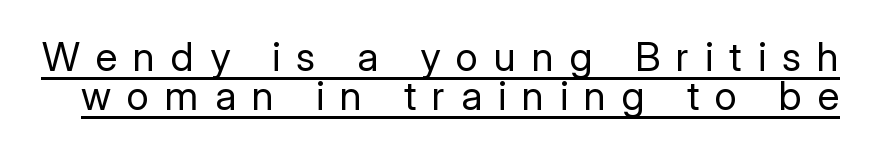
Weight class: somewhere from thin through regular. Compared with undecorated copy, this sample adds a rule below the words. A typesetter would call this proportional, since set widths differ per character. Cramped leading. Letter spacing: wide. The glyphs in this specimen are sans serif.
